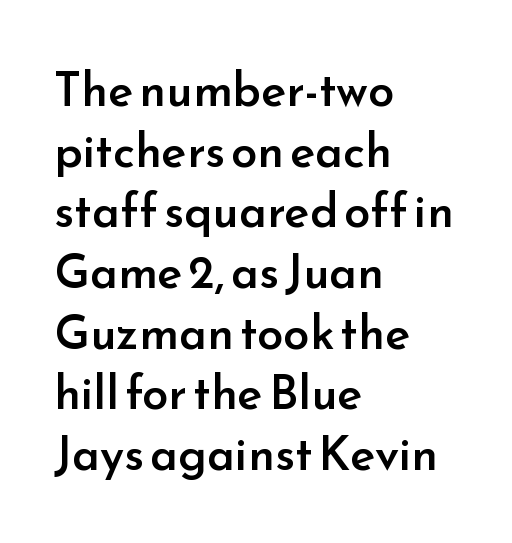
The image shows 47 px semibold sans-serif type, upright; set left-aligned, normal line spacing (1.29x), normal letter spacing, not underlined; low stroke contrast and a small x-height.
